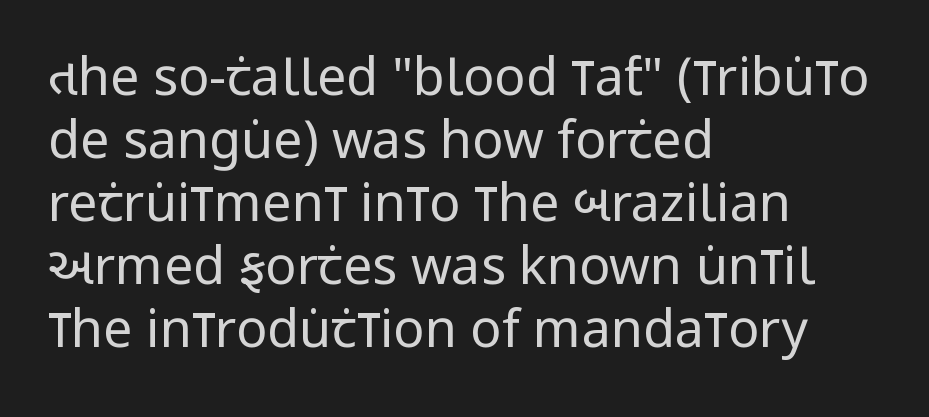
The image shows 52 px regular-weight, condensed sans-serif type, upright; set left-aligned, line spacing 1.21x, normal letter spacing, not underlined; low stroke contrast and a large x-height.
